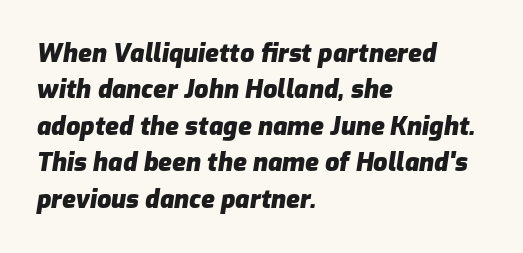
The image shows 25 px bold type, italic (leaning right); set left-aligned, normal line spacing (1.46x), normal letter spacing, not underlined.
